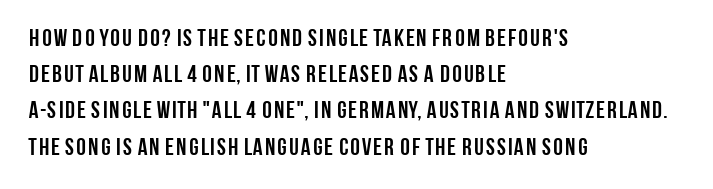
The vertical gap from one line to the next is medium. In terms of posture, this sample is upright. Look at the stroke-to-counter ratio: heavy, a bold. Clear beneath every line of the passage. Casual observation: everything's shoved over to the left. You could call the tracking neutral — neither tight nor loose.
